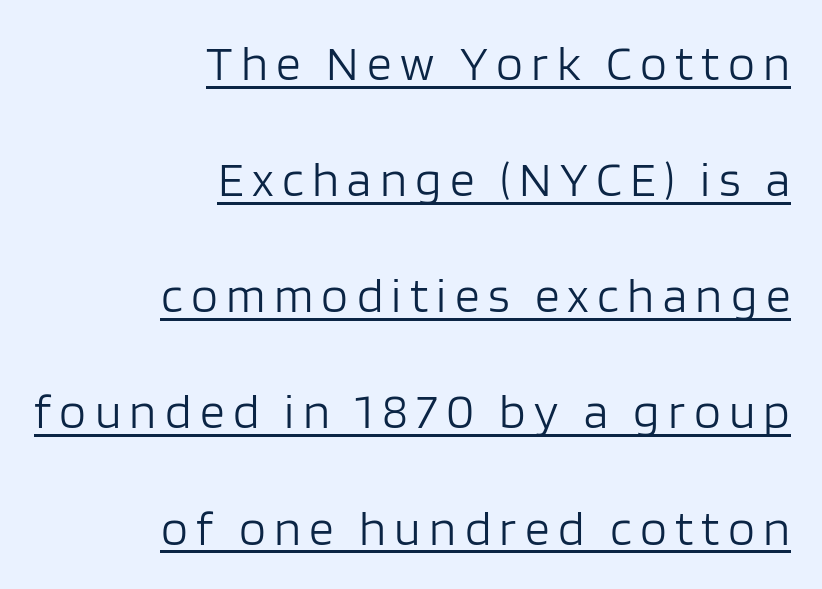
Widely set lines give the paragraph a tall, airy silhouette. The lines are quadded right. The strokes carry an ordinary text weight at most. Varying glyph widths throughout — classic text-font behaviour. No feet cap the strokes, marking this as sans-serif type. Italic: no, the glyphs are upright roman.
